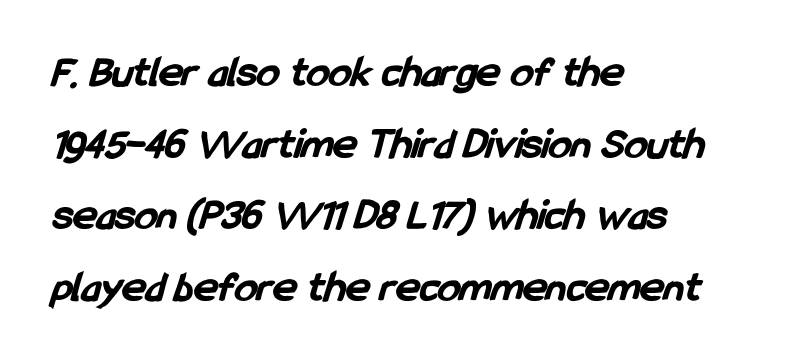
Q: Is the text bold? A: Yes.
Q: Is the typeface a serif or a sans-serif typeface? A: Sans-serif.
Q: Is the text underlined? A: No.
Q: How is the paragraph aligned? A: Left-aligned.
Q: Is the spacing between letters normal or unusually wide? A: Normal.
Q: Is the spacing between lines tight, normal or loose? A: Normal.
Q: Width (condensed, normal, or wide)? A: Condensed.
Q: Stroke contrast? A: Low.
Q: x-height? A: Medium.
Q: Monospaced? A: No.
